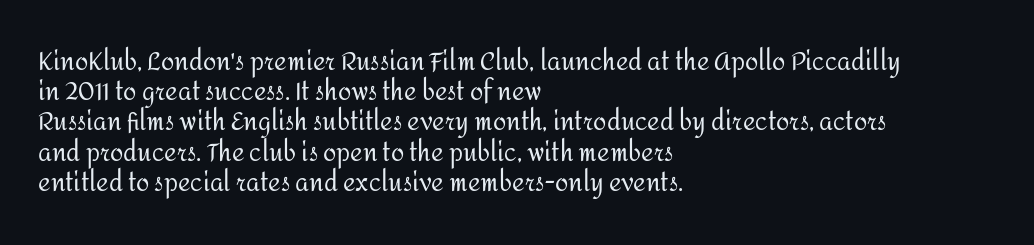
Q: Is the text bold? A: No.
Q: Is the text italic (slanted)? A: No, it is upright.
Q: Is the text underlined? A: No.
Q: How is the paragraph aligned? A: Left-aligned.
Q: Is the spacing between letters normal or unusually wide? A: Normal.
Q: Is the spacing between lines tight, normal or loose? A: Normal.
